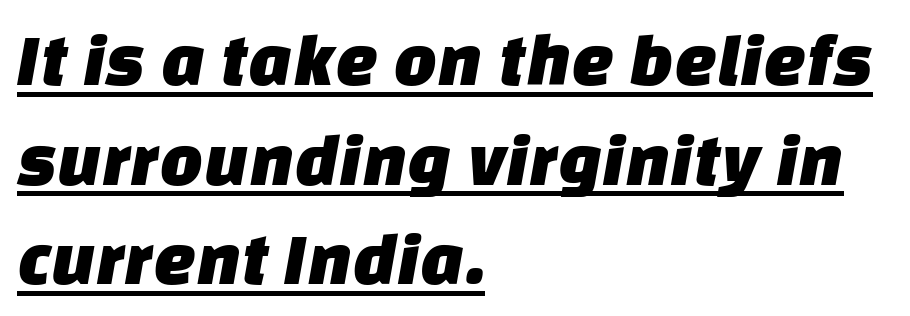
The letters carry no serifs — their stems end cleanly without finishing strokes. The tracking reads as untouched default to a designer's eye. Glance below the letters and you will spot a drawn line. In CSS terms this would be text-align: left. Character widths vary here, with narrow letters taking less room than wide ones. Leading: standard.
